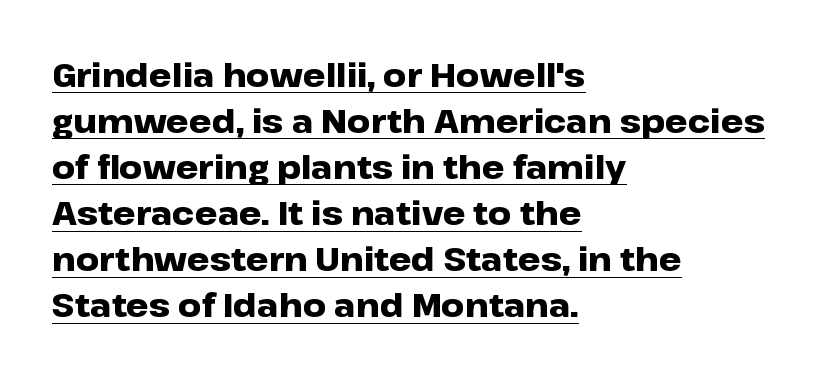
The image shows 32 px heavy, wide sans-serif type, upright; set left-aligned, normal line spacing (1.44x), normal letter spacing, underlined; low stroke contrast and a medium x-height.
